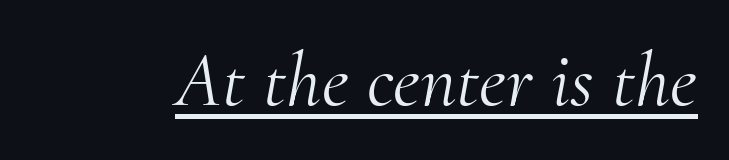
Q: Is the text bold? A: No.
Q: Is the text italic (slanted)? A: Yes, it leans right by about 10 degrees.
Q: Is the typeface a serif or a sans-serif typeface? A: Serif.
Q: Is the text underlined? A: Yes.
Q: Is the spacing between letters normal or unusually wide? A: Normal.
Q: Width (condensed, normal, or wide)? A: Normal.
Q: Stroke contrast? A: Medium.
Q: x-height? A: Small.
Q: Monospaced? A: No.
